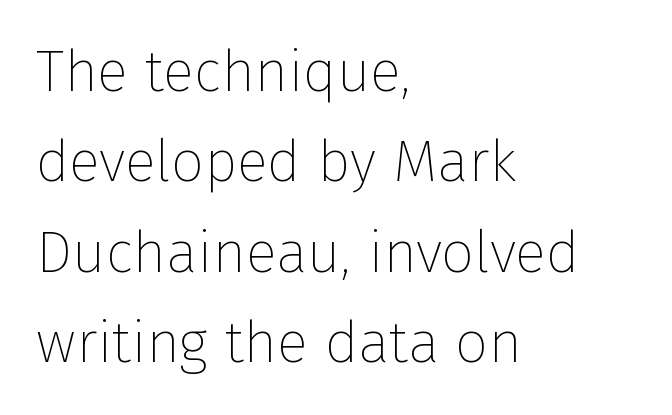
Quick note: not italic, upright. Is there much room between lines? A standard amount, neither cramped nor airy. Beneath every word, the page is bare. Character widths vary here, with narrow letters taking less room than wide ones. The letters look calm and open, with moderate or lighter stems. A typesetter would call this zero additional tracking.
